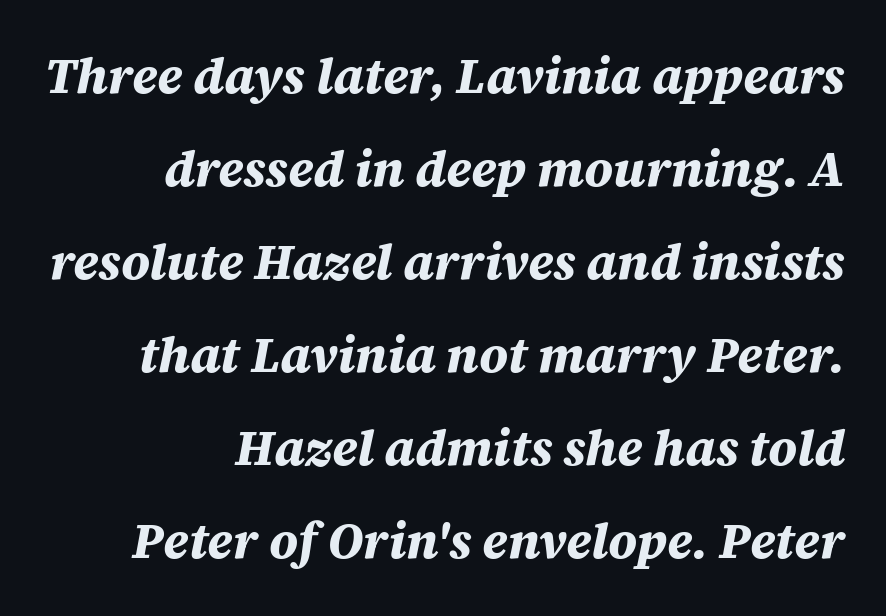
The letters advance in unequal steps, a hallmark of proportional type. As a designer I'd log this as weight 700, bold. Posture: slanted. Horizontal alignment here is rightward, an uncommon choice for prose.
